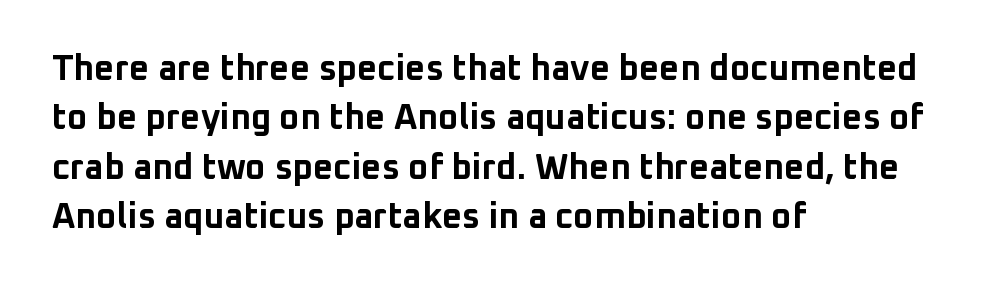
The setting favours the left margin, as ordinary paragraphs usually do. Quick note: not italic, upright. These lines sit exactly where default settings would place them. Check under the words: just untouched page. Varying glyph widths throughout — classic text-font behaviour. Is the type bold? Yes — the strokes are clearly thick and heavy.
